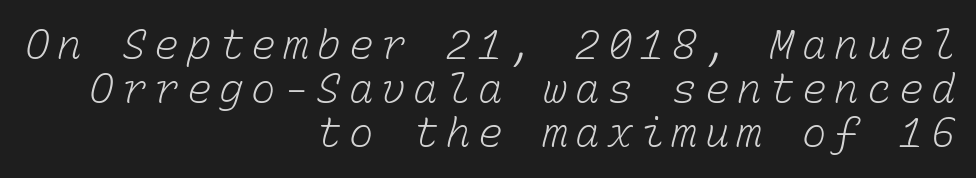
Q: Is the text bold? A: No.
Q: Is the text underlined? A: No.
Q: How is the paragraph aligned? A: Right-aligned.
Q: Is the spacing between lines tight, normal or loose? A: Tight.
Q: Width (condensed, normal, or wide)? A: Normal.
Q: Stroke contrast? A: Low.
Q: x-height? A: Medium.
Q: Monospaced? A: Yes.
